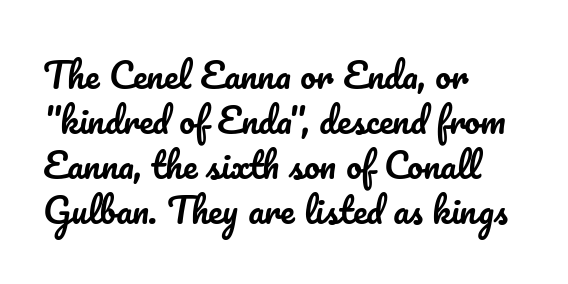
{"width": "normal", "stroke_contrast": "low", "x_height": "small", "monospaced": "no", "underline": "no", "align": "left", "line_spacing": "normal", "line_spacing_ratio": 1.29, "letter_spacing": "normal", "letter_spacing_em": 0.0, "glyph_px": 35}
